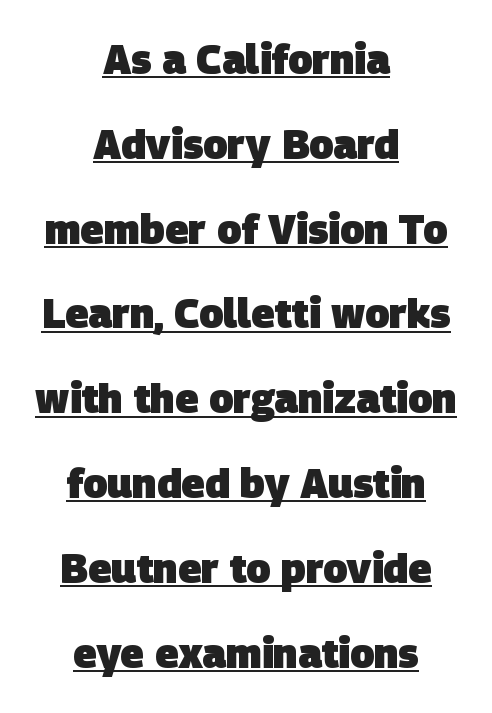
Serifs: no, the terminals of the letterforms are clean. Leftover space on each line is divided equally before and after the words. Look at the stroke-to-counter ratio: heavy, a bold. Students, note that the glyphs here touch the page at normal intervals. Honestly, the rows look like they've been pulled way apart. Honestly, the underline is the first thing you notice here.
